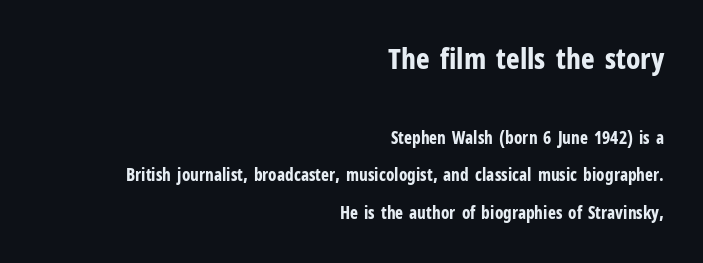
Q: Is the text bold? A: Yes.
Q: Is the text italic (slanted)? A: No, it is upright.
Q: Is the typeface a serif or a sans-serif typeface? A: Sans-serif.
Q: Is the text underlined? A: No.
Q: How is the paragraph aligned? A: Right-aligned.
Q: Is the spacing between letters normal or unusually wide? A: Normal.
Q: Is the spacing between lines tight, normal or loose? A: Loose.
Q: Which block of text is set in a larger size, the first (top) or the second (bottom)? A: The first (top) one.
Q: Width (condensed, normal, or wide)? A: Condensed.
Q: Stroke contrast? A: Low.
Q: x-height? A: Medium.
Q: Monospaced? A: No.
